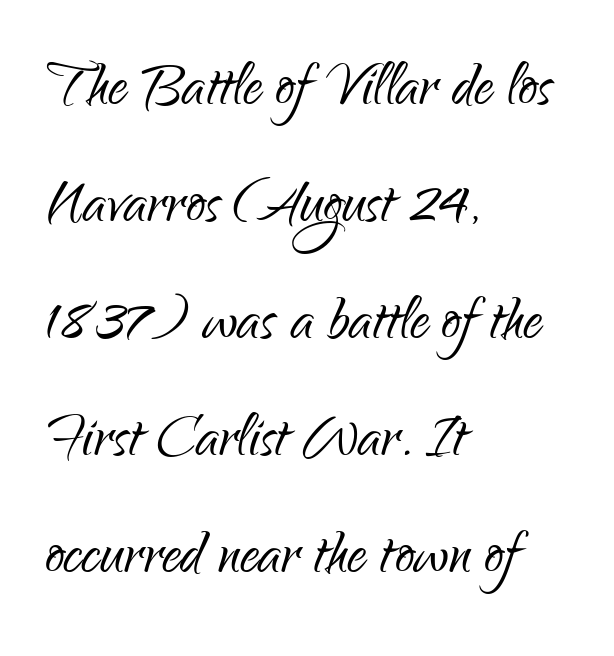
The image shows 76 px light, condensed sans-serif type; set left-aligned, normal line spacing (1.54x), normal letter spacing, not underlined; low stroke contrast and a small x-height.
